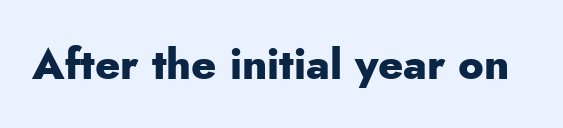
Vertical strokes here are truly vertical. The rendering uses natural spacing where letterforms have individual widths. Any mark beneath the type? The region is blank. Examine the stroke ends and you'll find no serifs. These words are printed bold, with thick strokes throughout. Observe the ordinary spacing: letters are neighbours, not strangers.
